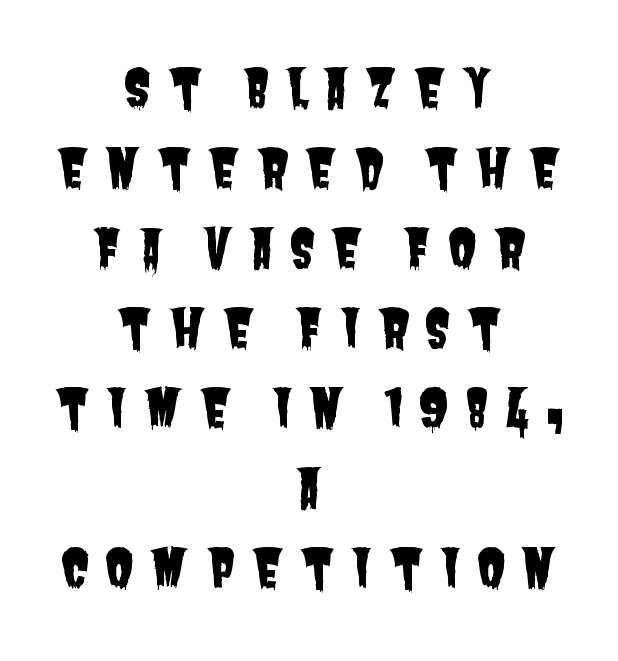
Whoever set this chose a conventional vertical rhythm. Letters rest on an invisible, unmarked baseline. How are the letters spaced? Widely, with obvious added tracking. Character widths vary here, with narrow letters taking less room than wide ones.
